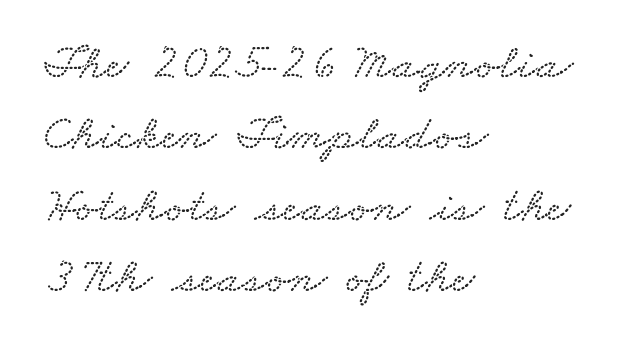
{"width": "wide", "stroke_contrast": "low", "x_height": "small", "monospaced": "no", "underline": "no", "align": "left", "line_spacing": "normal", "line_spacing_ratio": 1.43, "letter_spacing": "normal", "letter_spacing_em": 0.0, "glyph_px": 50}
